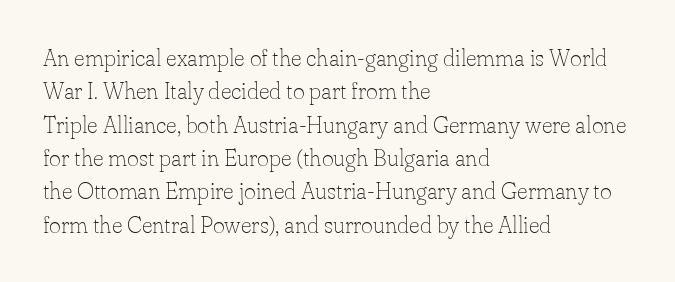
How would I describe the line gaps? Plain and ordinary. Just letters on the line, the space beneath them empty. Alignment: flush left. In terms of posture, this sample is upright.
